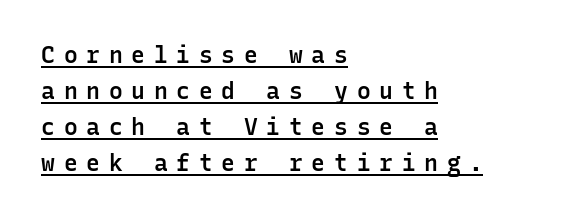
{"italic": "no", "bold": "semi", "underline": "yes", "align": "left", "line_spacing": "normal", "line_spacing_ratio": 1.56, "letter_spacing": "wide", "letter_spacing_em": 0.38, "glyph_px": 23}
